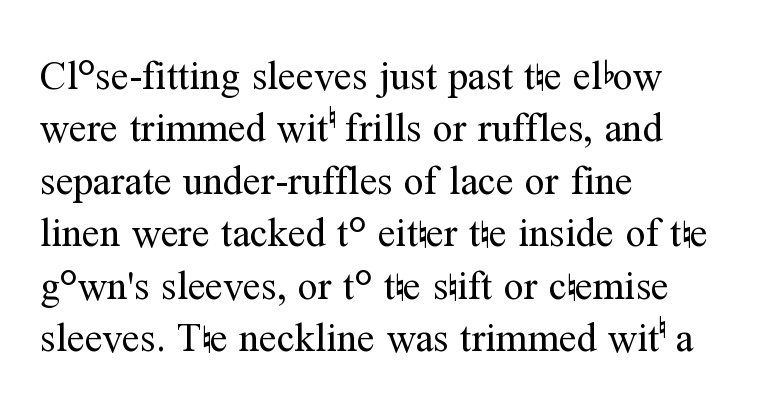
The words here are not underlined. Is there any slant? The stems are plumb. The rendering shows small feet on the letterforms — a serif design. All the whitespace from short lines collects on the right. Reading down the column, the eye jumps a familiar distance to each next line.
